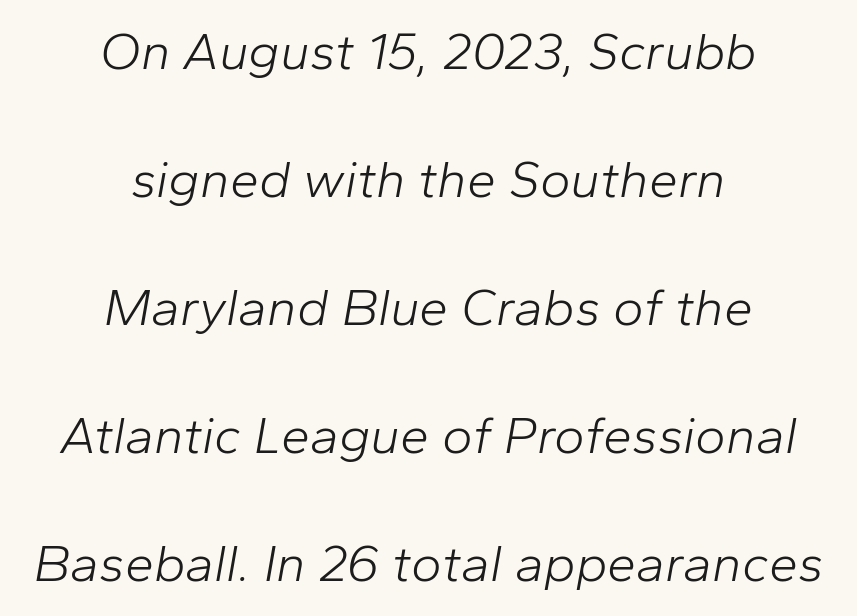
{"italic": "yes", "lean": "right", "slant_degrees": 10, "bold": "no", "weight": "light", "width": "normal", "stroke_contrast": "low", "x_height": "medium", "monospaced": "no", "underline": "no", "align": "center", "line_spacing": "loose", "line_spacing_ratio": 2.46, "letter_spacing": "normal", "letter_spacing_em": 0.0, "glyph_px": 52}
